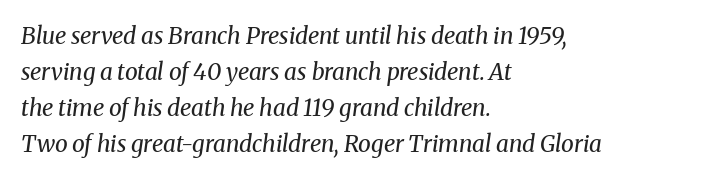
{"italic": "yes", "lean": "right", "slant_degrees": 8, "bold": "no", "underline": "no", "align": "left", "line_spacing": "normal", "line_spacing_ratio": 1.57, "letter_spacing": "normal", "letter_spacing_em": 0.0, "glyph_px": 23}
